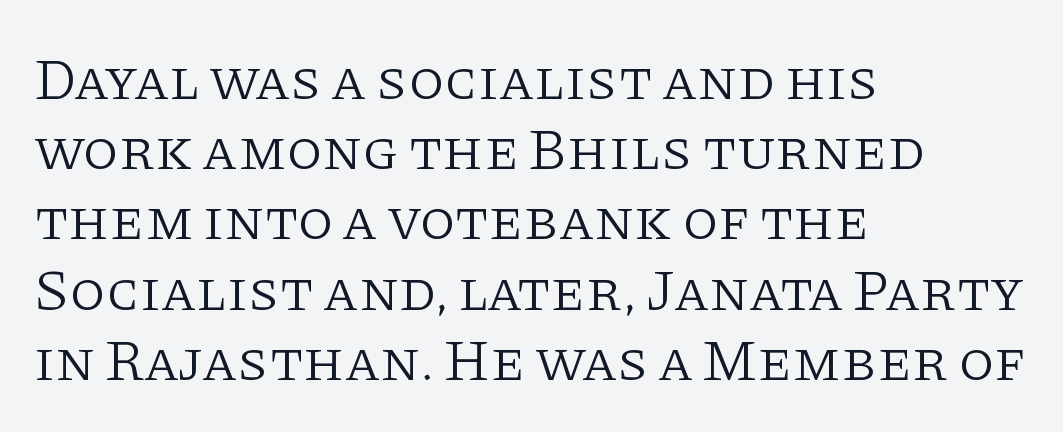
Upright lettering throughout. Is the stroke heavy? The answer is a plain regular-or-lighter. A bare baseline throughout the passage. Each letter keeps its own natural width here, so spacing adapts to shape. Compared with typical body copy, the letter spacing here is the same. Horizontally, the lines are justified to the leading edge only.
